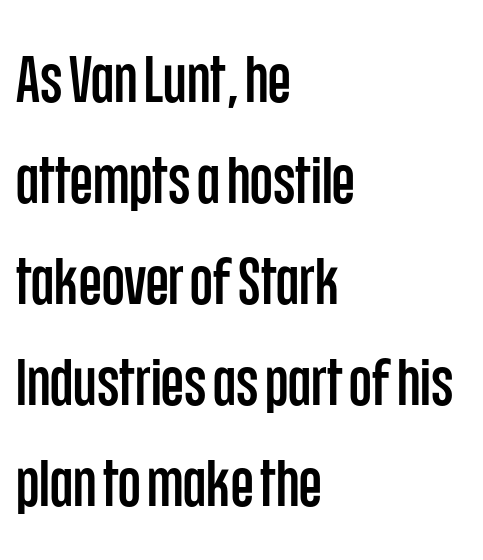
{"serif": "no", "italic": "no", "width": "condensed", "stroke_contrast": "low", "x_height": "large", "monospaced": "no", "underline": "no", "align": "left", "line_spacing": "normal", "line_spacing_ratio": 1.53, "letter_spacing": "normal", "letter_spacing_em": 0.0, "glyph_px": 66}
